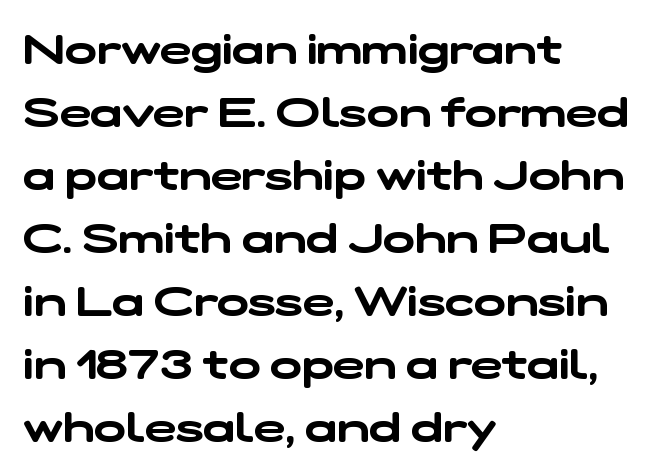
Q: Is the typeface a serif or a sans-serif typeface? A: Sans-serif.
Q: Is the text underlined? A: No.
Q: How is the paragraph aligned? A: Left-aligned.
Q: Is the spacing between letters normal or unusually wide? A: Normal.
Q: Is the spacing between lines tight, normal or loose? A: Normal.
Q: Width (condensed, normal, or wide)? A: Wide.
Q: Stroke contrast? A: Low.
Q: x-height? A: Medium.
Q: Monospaced? A: No.
